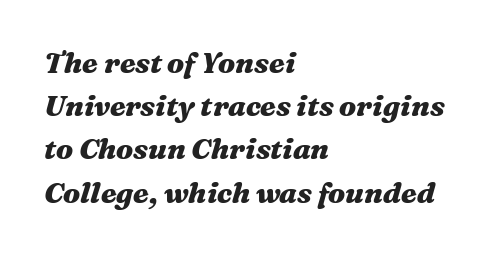
The axis of the letterforms is tilted away from vertical. Typographic density is high because the face is bold. A typesetter would call this leading conventional body-copy spacing. No word sits above an underline. Here the designer chose a conventional face with non-uniform glyph widths.
